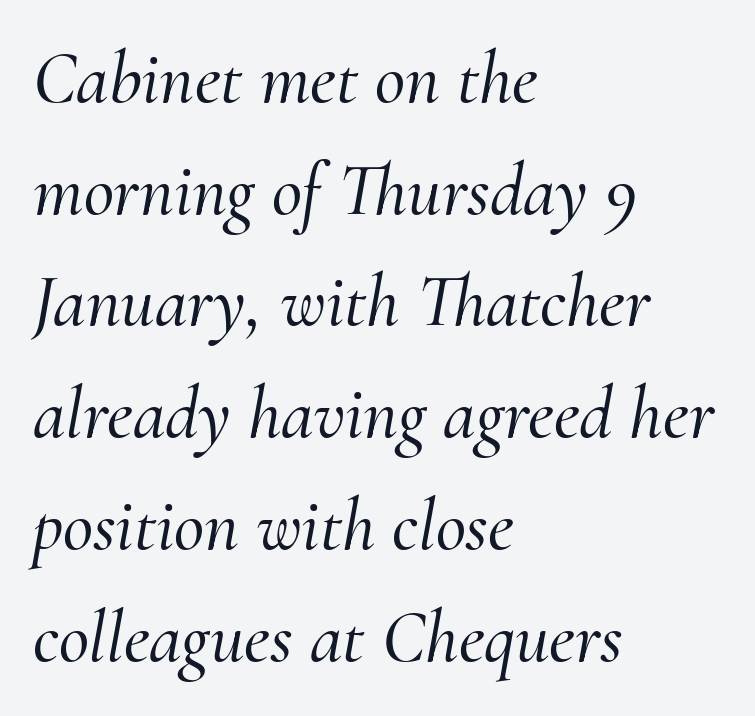
The image shows 74 px serif type, italic (leaning right); set left-aligned, normal line spacing (1.51x), normal letter spacing, not underlined; medium stroke contrast and a small x-height.
